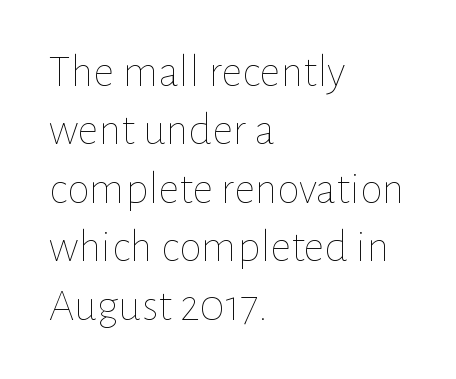
The image shows 46 px thin type, upright; set left-aligned, normal line spacing (1.27x), normal letter spacing, not underlined; low stroke contrast and a medium x-height.
